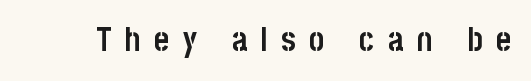
{"serif": "no", "italic": "no", "bold": "yes", "weight": "semibold", "width": "condensed", "stroke_contrast": "low", "x_height": "large", "monospaced": "no", "underline": "no", "letter_spacing": "wide", "letter_spacing_em": 0.41, "glyph_px": 33}
